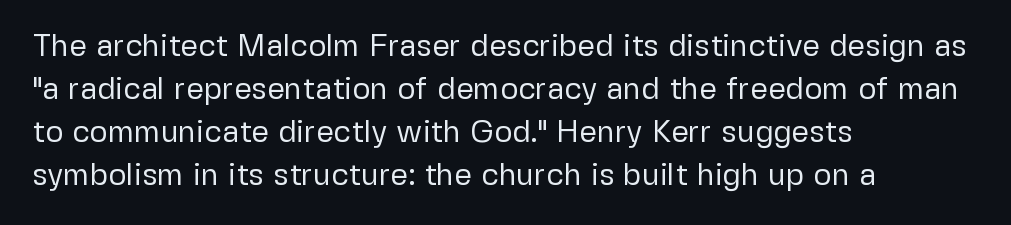
The image shows 31 px regular-weight sans-serif type, upright; set left-aligned, normal line spacing (1.39x), normal letter spacing, not underlined; low stroke contrast and a medium x-height.
